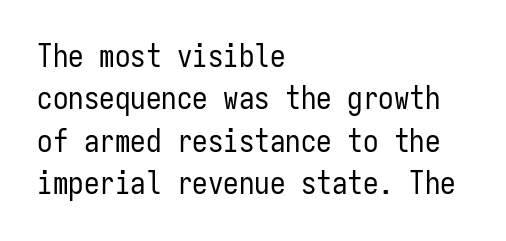
{"serif": "no", "italic": "no", "bold": "no", "weight": "regular", "width": "condensed", "stroke_contrast": "low", "x_height": "medium", "monospaced": "yes", "underline": "no", "align": "left", "line_spacing": "normal", "line_spacing_ratio": 1.37, "letter_spacing": "normal", "letter_spacing_em": 0.0, "glyph_px": 31}
